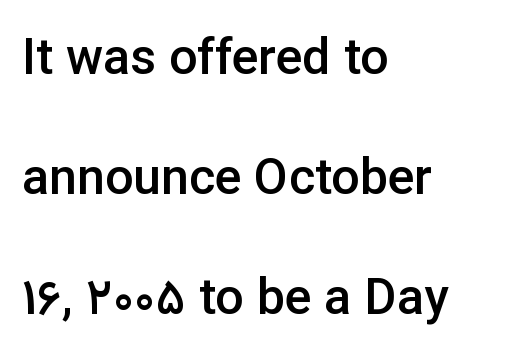
The image shows 50 px semibold sans-serif type, upright; set left-aligned, loose line spacing (2.4x), normal letter spacing, not underlined; low stroke contrast and a medium x-height.
